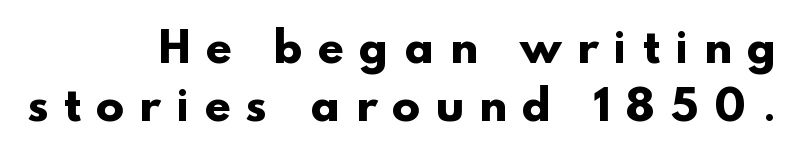
The image shows 42 px heavy sans-serif type; set right-aligned, normal line spacing (1.39x), unusually wide letter spacing (+0.37 em), not underlined; low stroke contrast and a small x-height.
